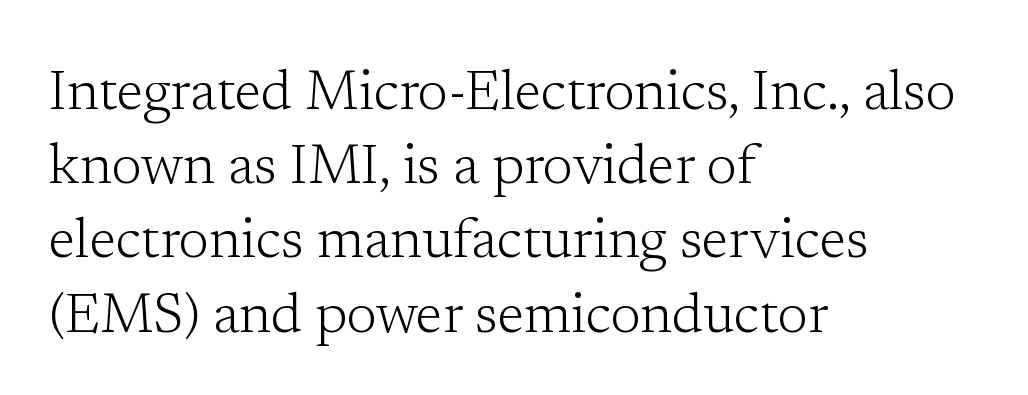
Observe the ordinary spacing: letters are neighbours, not strangers. Horizontal bands of white between lines are of average thickness. Beneath every word, the page is bare. Do the characters align in a grid? No, the font is proportional. Each stroke keeps to a modest, everyday thickness or less.
